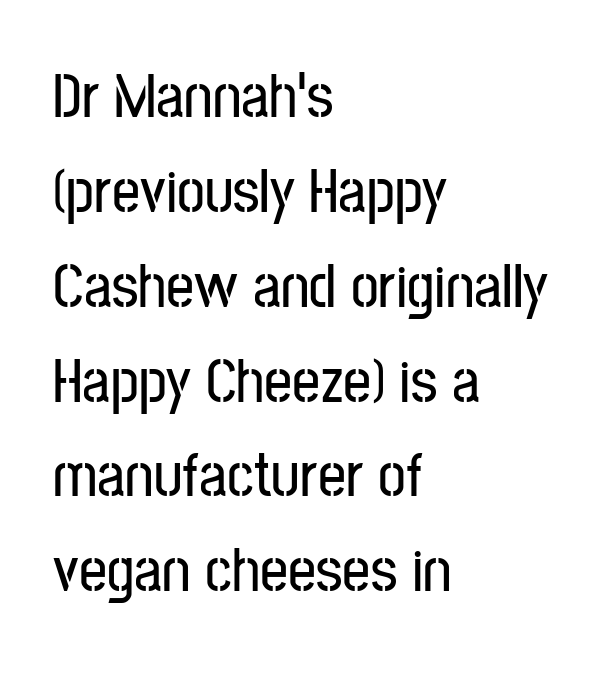
The image shows 62 px condensed sans-serif type, upright; set left-aligned, normal line spacing (1.53x), normal letter spacing, not underlined; low stroke contrast and a medium x-height.
